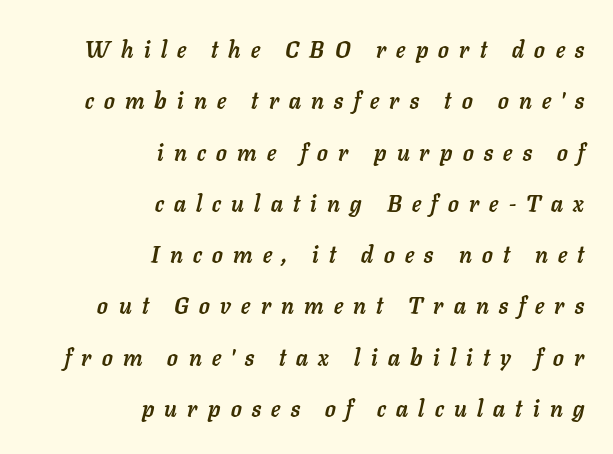
{"italic": "yes", "lean": "right", "slant_degrees": 11, "bold": "yes", "underline": "no", "align": "right", "line_spacing": "loose", "line_spacing_ratio": 2.23, "letter_spacing": "wide", "letter_spacing_em": 0.45, "glyph_px": 23}
